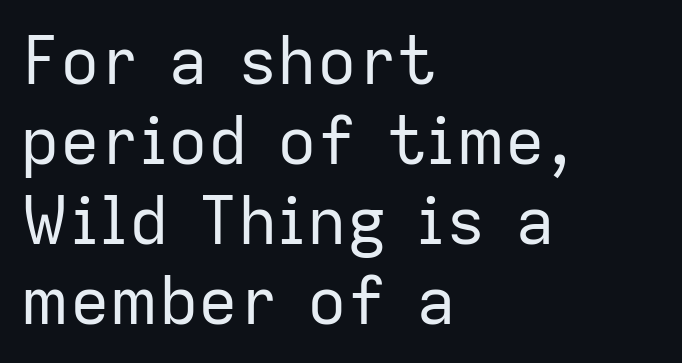
Q: Is the text bold? A: No.
Q: Is the text italic (slanted)? A: No, it is upright.
Q: Is the typeface a serif or a sans-serif typeface? A: Sans-serif.
Q: Is the text underlined? A: No.
Q: How is the paragraph aligned? A: Left-aligned.
Q: Is the spacing between letters normal or unusually wide? A: Normal.
Q: Width (condensed, normal, or wide)? A: Normal.
Q: Stroke contrast? A: Low.
Q: x-height? A: Medium.
Q: Monospaced? A: No.
